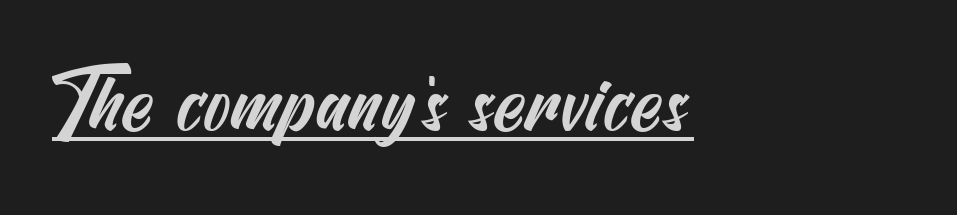
Q: Is the typeface a serif or a sans-serif typeface? A: Sans-serif.
Q: Is the text underlined? A: Yes.
Q: Is the spacing between letters normal or unusually wide? A: Normal.
Q: Width (condensed, normal, or wide)? A: Condensed.
Q: Stroke contrast? A: Medium.
Q: x-height? A: Small.
